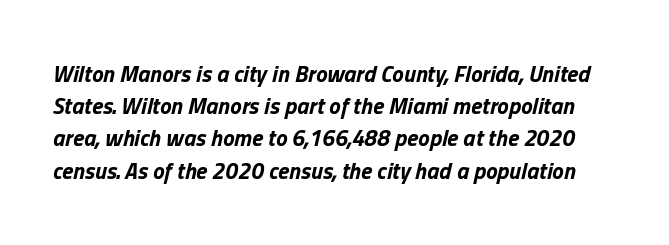
{"italic": "yes", "lean": "right", "slant_degrees": 13, "bold": "yes", "underline": "no", "line_spacing": "normal", "line_spacing_ratio": 1.4, "letter_spacing": "normal", "letter_spacing_em": 0.0, "glyph_px": 23}
